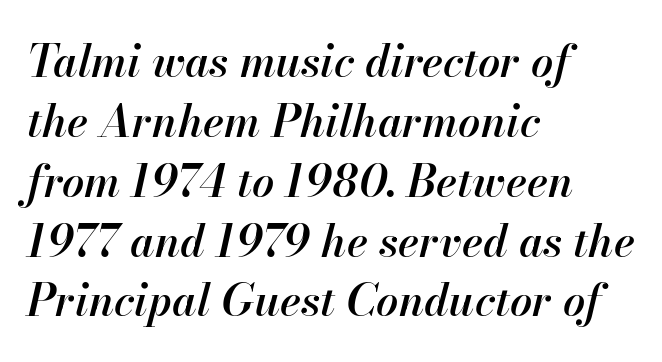
Q: Is the text bold? A: Semi-bold.
Q: Is the text italic (slanted)? A: Yes, it leans right by about 13 degrees.
Q: Is the text underlined? A: No.
Q: How is the paragraph aligned? A: Left-aligned.
Q: Is the spacing between letters normal or unusually wide? A: Normal.
Q: Is the spacing between lines tight, normal or loose? A: Normal.
Q: Width (condensed, normal, or wide)? A: Normal.
Q: Stroke contrast? A: High.
Q: x-height? A: Small.
Q: Monospaced? A: No.
